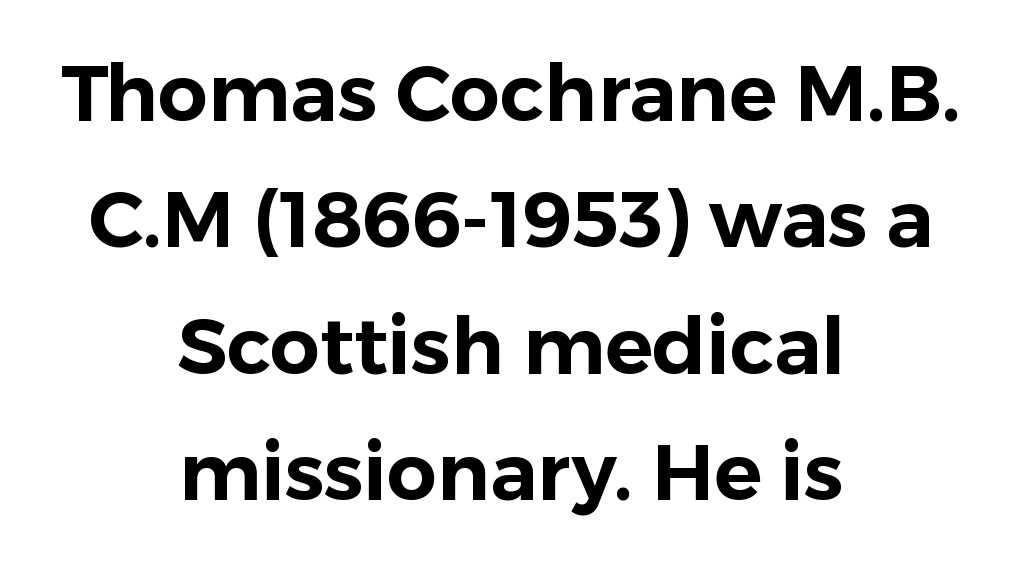
The passage shown stacks its lines at a standard gap. The letters advance in unequal steps, a hallmark of proportional type. The lettering stays uniformly vertical, giving the passage a roman look. Look at the tracking — it's just the regular setting, nothing added. A centered setting, common on invitations and titles, is used for this passage.
